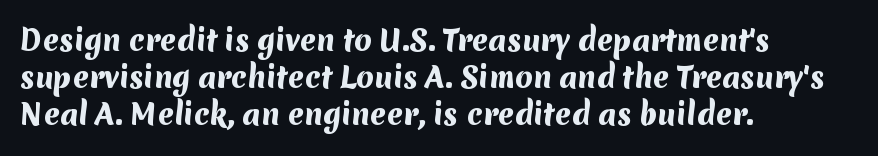
The rendering uses natural spacing where letterforms have individual widths. Reading down the column, the eye jumps a familiar distance to each next line. The text was rendered using a sans face with plain stroke endings. Words float on clear page, feet unadorned. This sample is left-justified, so line endings fall wherever the words run out.
